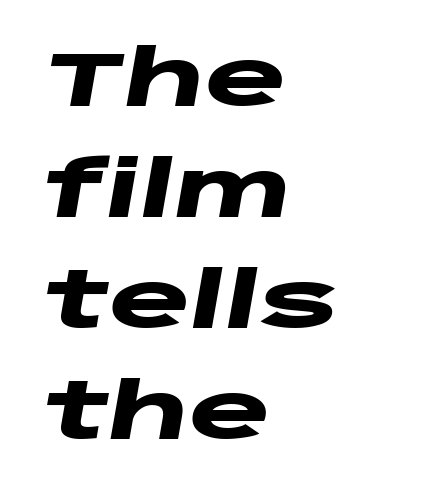
This sample is left-justified, so line endings fall wherever the words run out. Set as a true bold cut, around the 700 mark. No word sits above an underline. Compared with typical body copy, the letter spacing here is the same. One glance says typical: line gaps are just what's usual.
